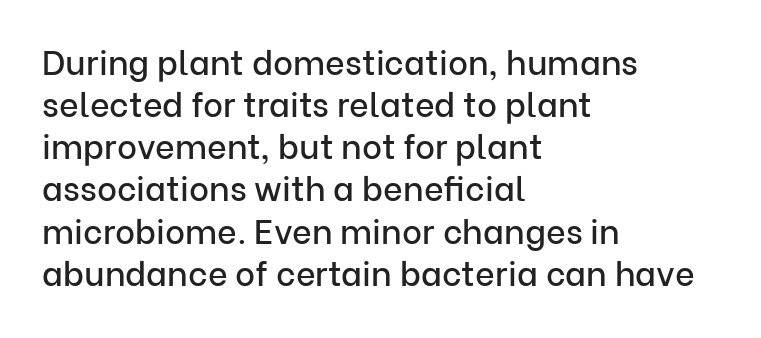
The image shows 34 px sans-serif type, upright; set left-aligned, line spacing 1.24x, normal letter spacing, not underlined; low stroke contrast and a medium x-height.
